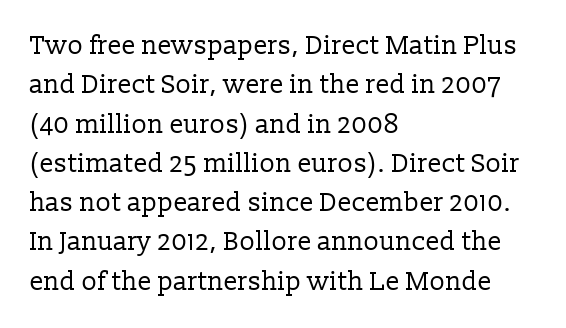
Q: Is the text bold? A: No.
Q: Is the text italic (slanted)? A: No, it is upright.
Q: Is the text underlined? A: No.
Q: How is the paragraph aligned? A: Left-aligned.
Q: Is the spacing between letters normal or unusually wide? A: Normal.
Q: Is the spacing between lines tight, normal or loose? A: Normal.
